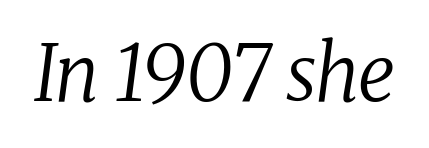
Q: Is the text bold? A: No.
Q: Is the text italic (slanted)? A: Yes, it leans right by about 8 degrees.
Q: Is the typeface a serif or a sans-serif typeface? A: Serif.
Q: Is the text underlined? A: No.
Q: Is the spacing between letters normal or unusually wide? A: Normal.
Q: Width (condensed, normal, or wide)? A: Normal.
Q: Stroke contrast? A: Medium.
Q: x-height? A: Medium.
Q: Monospaced? A: No.
